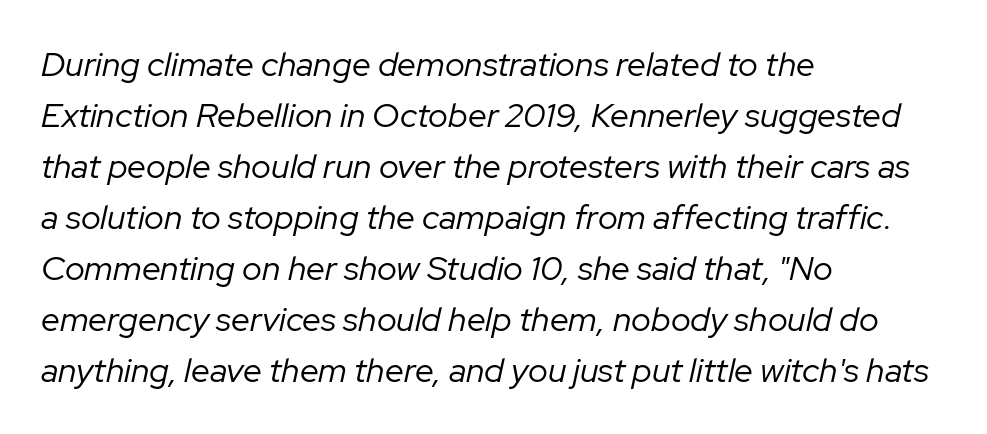
The image shows 34 px regular-weight type, italic (leaning right); set left-aligned, normal line spacing (1.5x), normal letter spacing, not underlined; low stroke contrast and a medium x-height.
